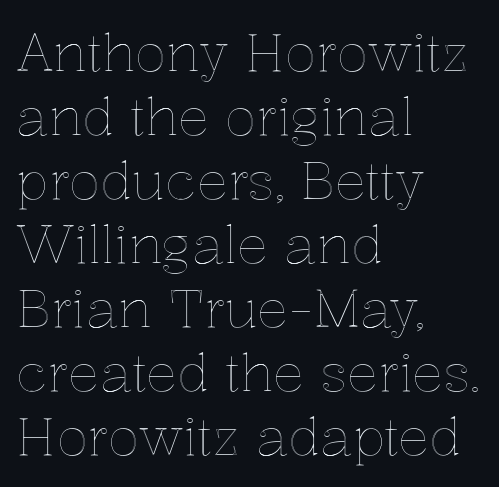
The foot of each line stays bare and open. Typeset ragged right — the left edge is the straight one. The type sits square on the baseline with zero lean. Note the varied advance widths — an 'i' is clearly narrower than an 'm'. Tracking value appears to be zero — textbook default spacing.
